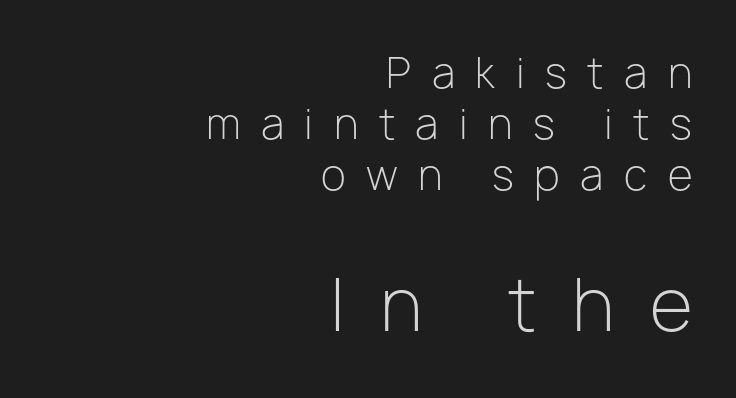
{"serif": "no", "italic": "no", "bold": "no", "weight": "light", "width": "normal", "stroke_contrast": "low", "x_height": "medium", "monospaced": "no", "underline": "no", "align": "right", "line_spacing": "normal", "line_spacing_ratio": 1.25, "letter_spacing": "wide", "letter_spacing_em": 0.5, "larger_block": "second", "size_ratio": 1.73, "glyph_px": 71}
